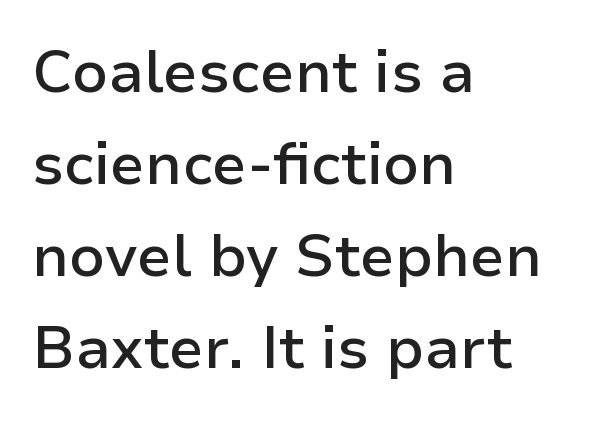
Observe the absence of serifs on each vertical stroke in this sample. The rendering uses a semibold face; strokes are thickened but not to full bold. Notice how the passage keeps a crisp vertical edge on the left only. Ordinary non-slanted type is in use. Rows of type keep a routine distance in the vertical direction.
